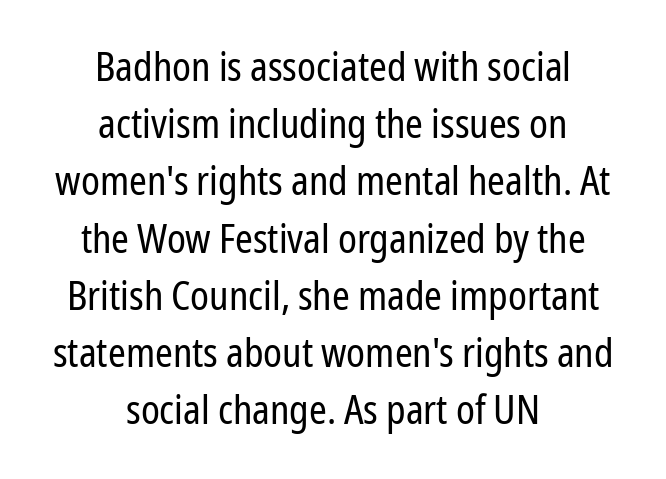
Quick note: interline space is typical. Ordinary non-slanted type is in use. Stroke mass is kept to a normal reading level or below. Typeset on center — no edge is straight. The passage shown is typed in a proportional face where columns would drift. The gaps between neighbouring characters are ordinary and unremarkable.
